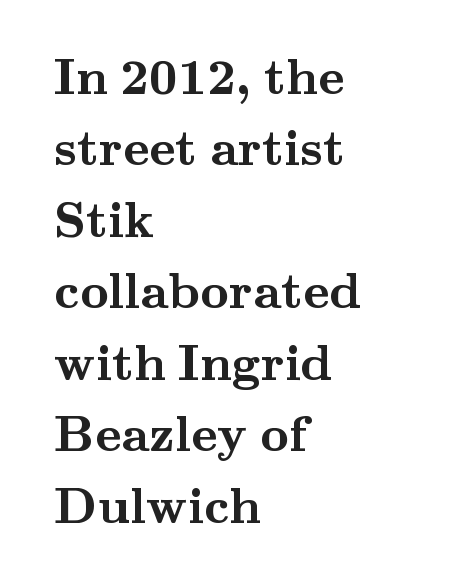
The image shows 50 px semibold, wide serif type, upright; set left-aligned, normal line spacing (1.43x), normal letter spacing, not underlined; medium stroke contrast and a small x-height.
